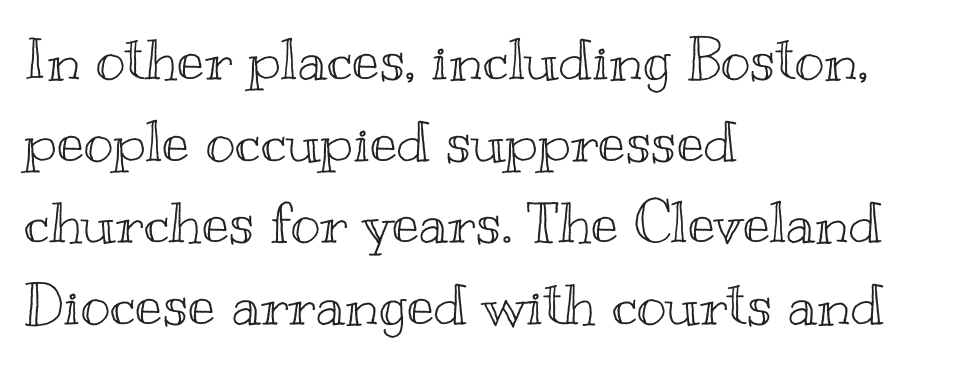
The image shows 57 px wide type, upright; set left-aligned, normal line spacing (1.43x), normal letter spacing, not underlined; a small x-height.
